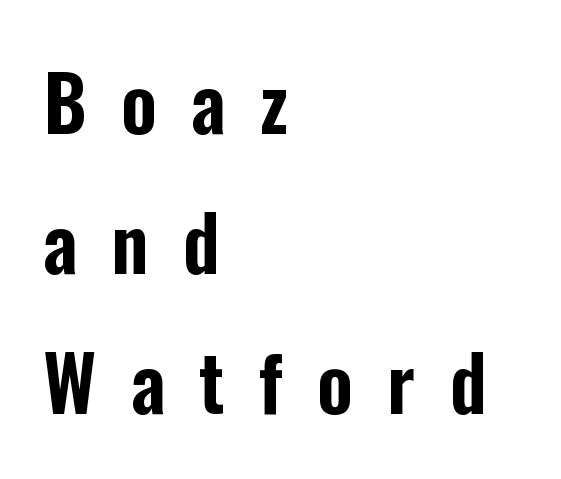
Tracking value appears strongly positive — letters spread wide. The typography opts for an upright posture over an oblique one. The area under the type is left untouched. Notice how the passage keeps a crisp vertical edge on the left only.
